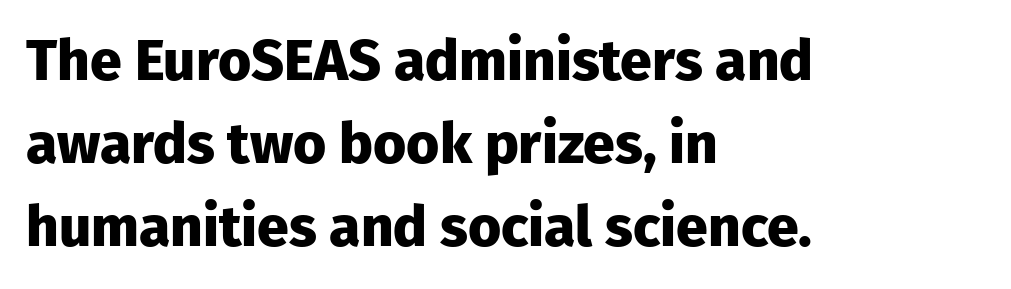
Q: Is the text bold? A: Yes.
Q: Is the text italic (slanted)? A: No, it is upright.
Q: Is the typeface a serif or a sans-serif typeface? A: Sans-serif.
Q: Is the text underlined? A: No.
Q: How is the paragraph aligned? A: Left-aligned.
Q: Is the spacing between letters normal or unusually wide? A: Normal.
Q: Is the spacing between lines tight, normal or loose? A: Normal.
Q: Width (condensed, normal, or wide)? A: Normal.
Q: Stroke contrast? A: Low.
Q: x-height? A: Medium.
Q: Monospaced? A: No.
